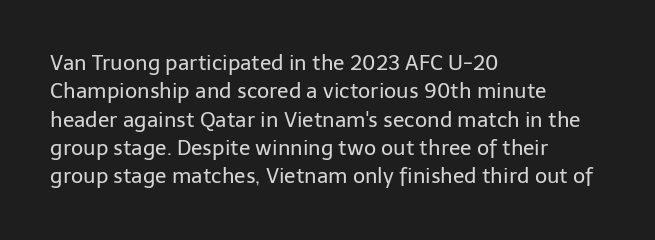
Q: Is the text bold? A: No.
Q: Is the text italic (slanted)? A: No, it is upright.
Q: Is the text underlined? A: No.
Q: How is the paragraph aligned? A: Left-aligned.
Q: Is the spacing between letters normal or unusually wide? A: Normal.
Q: Is the spacing between lines tight, normal or loose? A: Normal.
